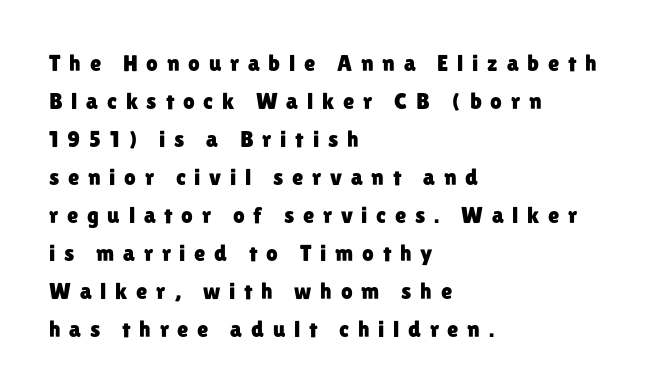
The image shows 23 px text type, upright; set left-aligned, normal line spacing (1.65x), unusually wide letter spacing (+0.38 em), not underlined.
